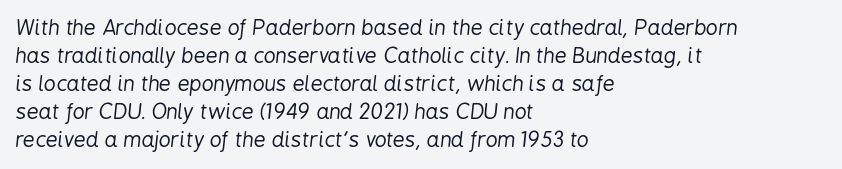
The glyphs are unaccompanied by any horizontal stroke below them. The gaps between neighbouring characters are ordinary and unremarkable. The cut favours lightness, reaching ordinary text weight at its darkest. Quick note: italic.
